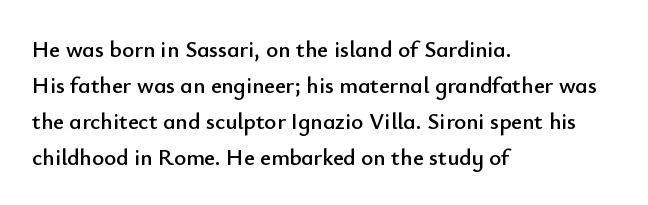
{"italic": "no", "underline": "no", "align": "left", "line_spacing": "normal", "line_spacing_ratio": 1.57, "letter_spacing": "normal", "letter_spacing_em": 0.0, "glyph_px": 23}
